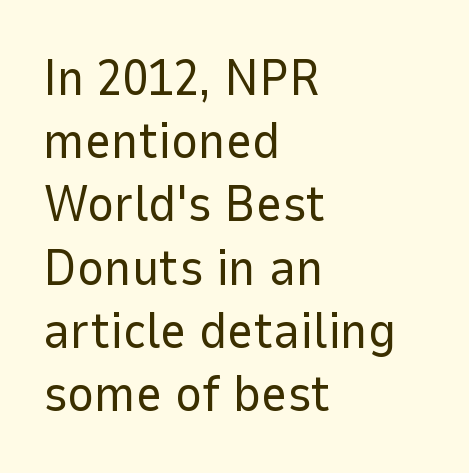
Q: Is the text bold? A: No.
Q: Is the text italic (slanted)? A: No, it is upright.
Q: Is the typeface a serif or a sans-serif typeface? A: Sans-serif.
Q: Is the text underlined? A: No.
Q: How is the paragraph aligned? A: Left-aligned.
Q: Is the spacing between letters normal or unusually wide? A: Normal.
Q: Width (condensed, normal, or wide)? A: Normal.
Q: Stroke contrast? A: Low.
Q: x-height? A: Medium.
Q: Monospaced? A: No.
